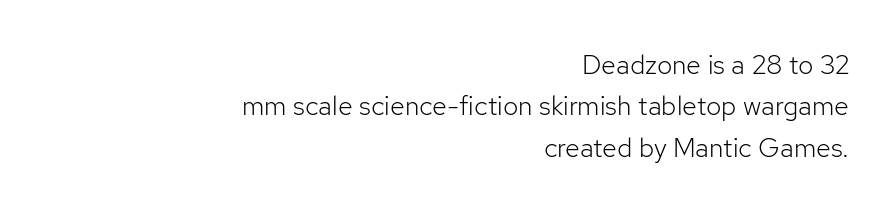
The image shows 27 px text type, upright; set right-aligned, normal line spacing (1.53x), normal letter spacing, not underlined.
